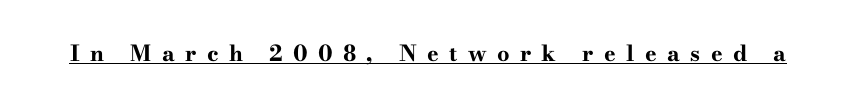
Q: Is the text bold? A: Yes.
Q: Is the text italic (slanted)? A: No, it is upright.
Q: Is the text underlined? A: Yes.
Q: Is the spacing between letters normal or unusually wide? A: Unusually wide.
